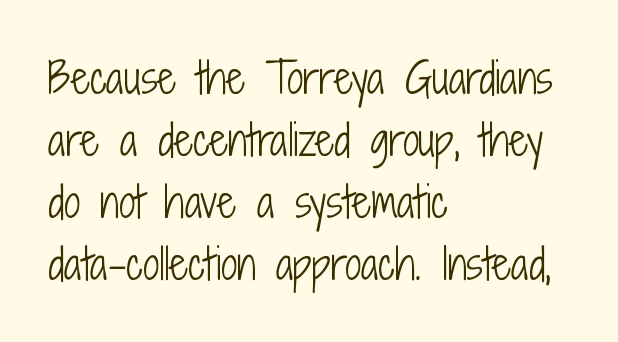
The image shows 41 px light, condensed sans-serif type, upright; set left-aligned, normal line spacing (1.51x), normal letter spacing, not underlined; low stroke contrast and a medium x-height.
